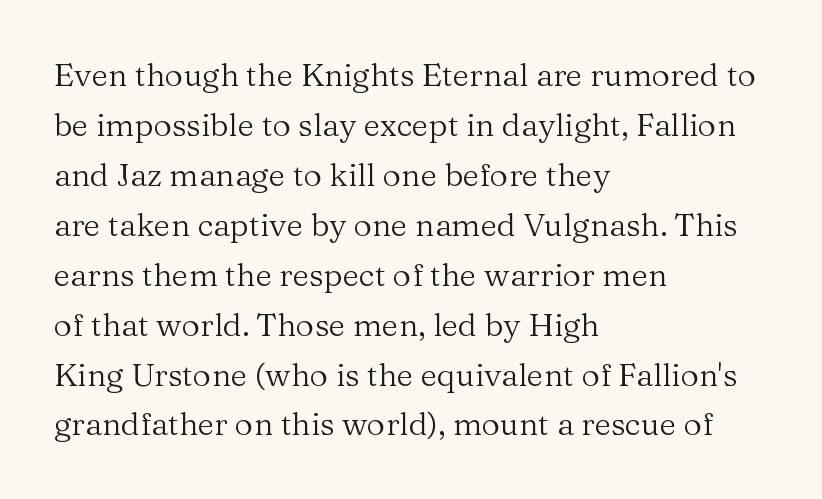
The gap between lines stays unmarked. How would I describe the line gaps? Plain and ordinary. Compared with a centered layout, this one pins lines to the left instead. What kind of face is this? One with serifs.
